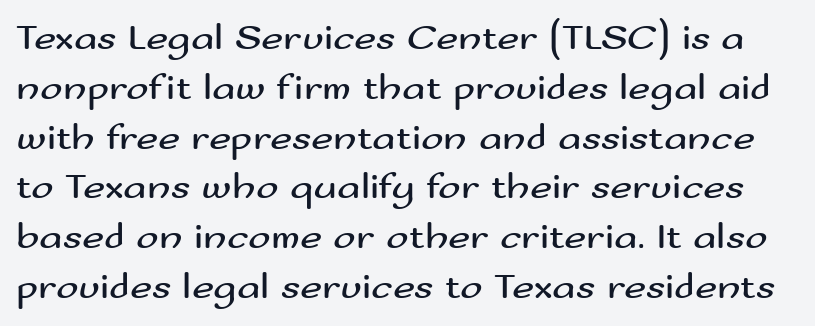
The image shows 38 px regular-weight, wide sans-serif type, upright; set normal line spacing (1.31x), normal letter spacing, not underlined; medium stroke contrast and a small x-height.
